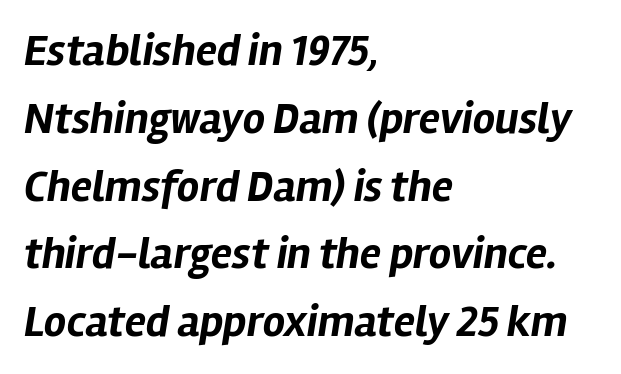
The image shows 44 px bold type, italic (leaning right); set left-aligned, normal line spacing (1.54x), normal letter spacing, not underlined; low stroke contrast and a medium x-height.
